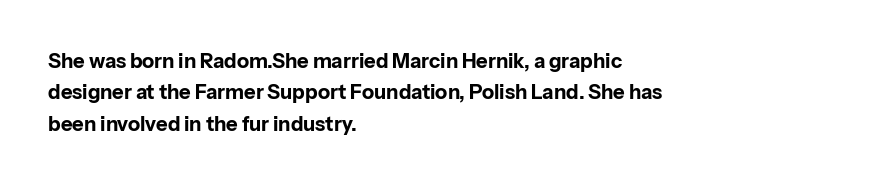
{"italic": "no", "bold": "yes", "underline": "no", "align": "left", "line_spacing": "normal", "line_spacing_ratio": 1.57, "letter_spacing": "normal", "letter_spacing_em": 0.0, "glyph_px": 20}
